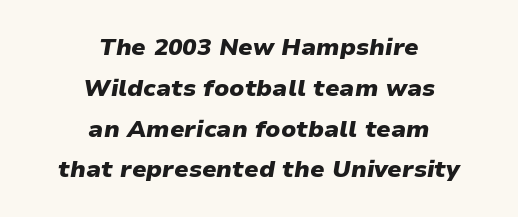
The image shows 24 px bold type, italic (leaning right); set centered, normal line spacing (1.7x), normal letter spacing, not underlined.
